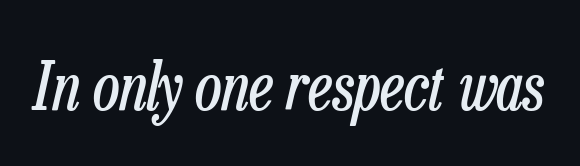
The image shows 65 px regular-weight, condensed type, italic (leaning right); set normal letter spacing, not underlined; low stroke contrast and a medium x-height.
